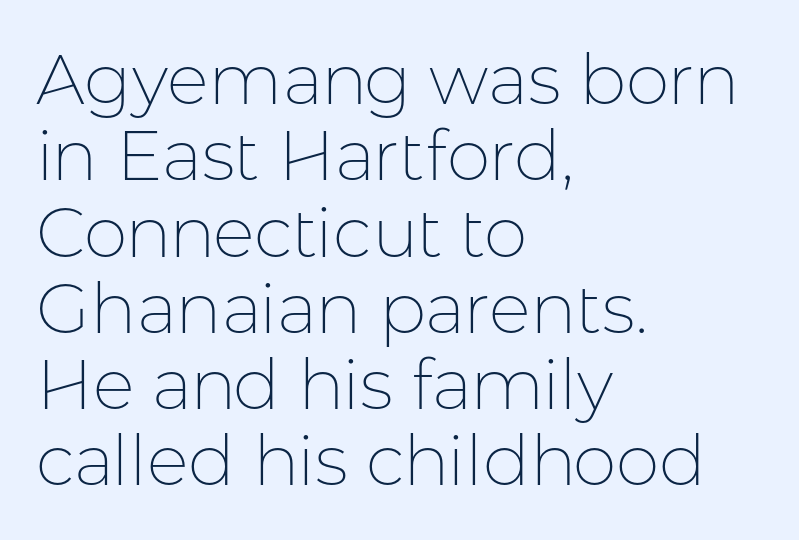
The image shows 70 px thin sans-serif type, upright; set left-aligned, tight line spacing (1.09x), normal letter spacing, not underlined; low stroke contrast and a medium x-height.
